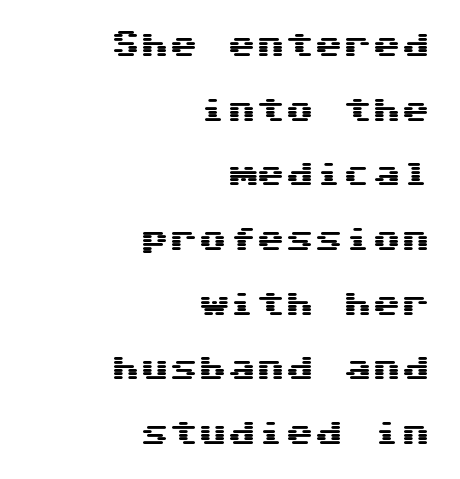
Q: Is the text italic (slanted)? A: No, it is upright.
Q: Is the typeface a serif or a sans-serif typeface? A: Sans-serif.
Q: Is the text underlined? A: No.
Q: How is the paragraph aligned? A: Right-aligned.
Q: Is the spacing between letters normal or unusually wide? A: Normal.
Q: Is the spacing between lines tight, normal or loose? A: Loose.
Q: Width (condensed, normal, or wide)? A: Wide.
Q: Stroke contrast? A: Medium.
Q: x-height? A: Medium.
